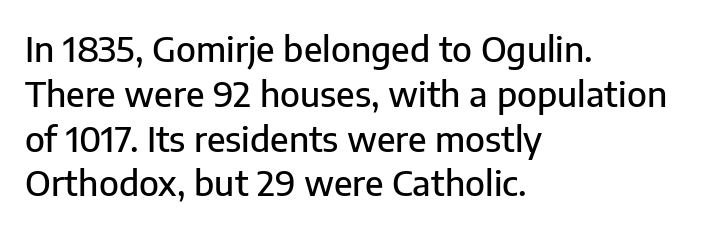
{"serif": "no", "italic": "no", "width": "normal", "stroke_contrast": "low", "x_height": "medium", "monospaced": "no", "underline": "no", "align": "left", "line_spacing": "normal", "line_spacing_ratio": 1.28, "letter_spacing": "normal", "letter_spacing_em": 0.0, "glyph_px": 35}
